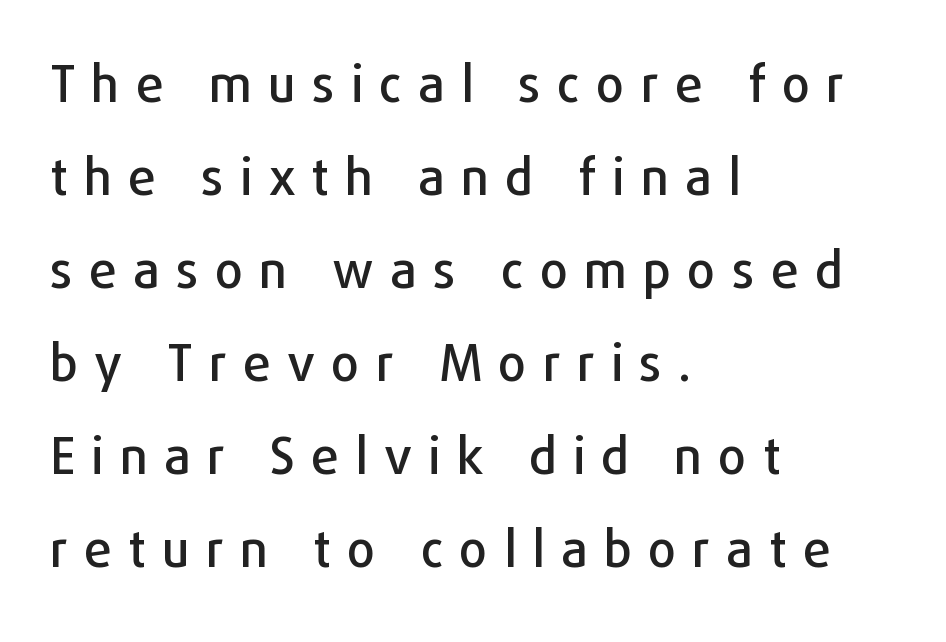
The image shows 50 px sans-serif type, upright; set left-aligned, line spacing 1.86x, unusually wide letter spacing (+0.32 em), not underlined; low stroke contrast and a medium x-height.
